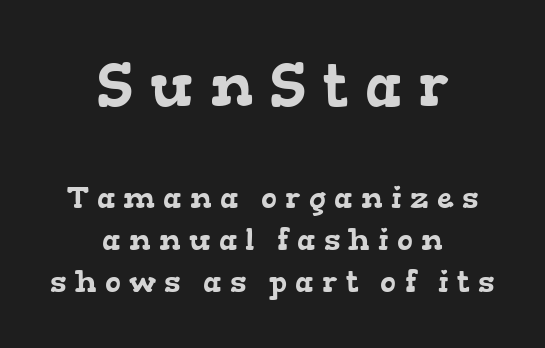
Q: Is the typeface a serif or a sans-serif typeface? A: Serif.
Q: Is the text underlined? A: No.
Q: How is the paragraph aligned? A: Centered.
Q: Is the spacing between letters normal or unusually wide? A: Unusually wide.
Q: Is the spacing between lines tight, normal or loose? A: Normal.
Q: Which block of text is set in a larger size, the first (top) or the second (bottom)? A: The first (top) one.
Q: Width (condensed, normal, or wide)? A: Wide.
Q: Stroke contrast? A: Low.
Q: x-height? A: Medium.
Q: Monospaced? A: No.
